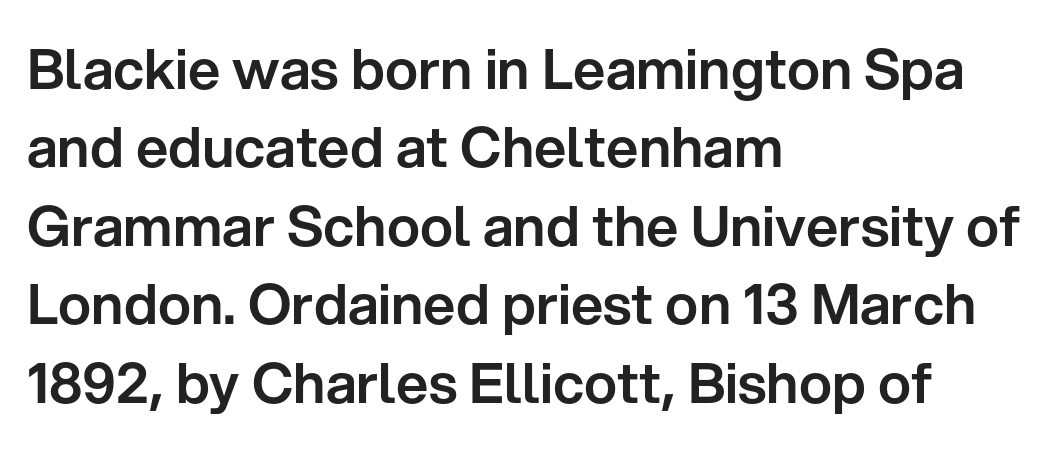
Q: Is the text italic (slanted)? A: No, it is upright.
Q: Is the typeface a serif or a sans-serif typeface? A: Sans-serif.
Q: Is the text underlined? A: No.
Q: How is the paragraph aligned? A: Left-aligned.
Q: Is the spacing between letters normal or unusually wide? A: Normal.
Q: Is the spacing between lines tight, normal or loose? A: Normal.
Q: Width (condensed, normal, or wide)? A: Normal.
Q: Stroke contrast? A: Low.
Q: x-height? A: Medium.
Q: Monospaced? A: No.
